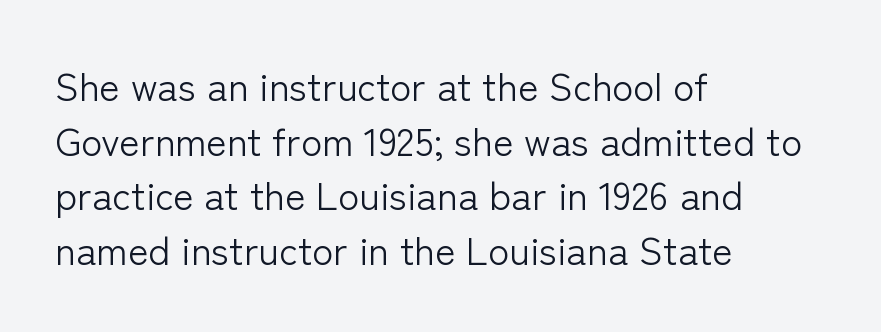
{"serif": "no", "italic": "no", "bold": "no", "weight": "light", "width": "normal", "stroke_contrast": "low", "x_height": "medium", "monospaced": "no", "underline": "no", "align": "left", "line_spacing": "normal", "line_spacing_ratio": 1.4, "letter_spacing": "normal", "letter_spacing_em": 0.0, "glyph_px": 39}
